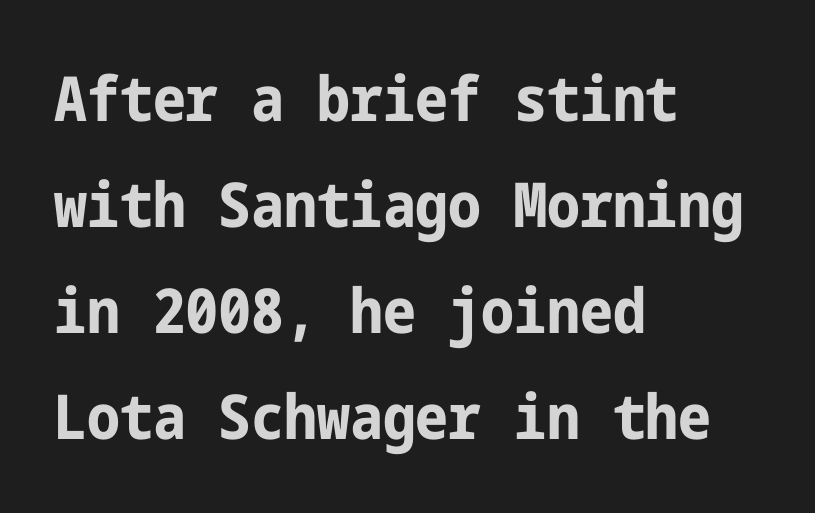
Q: Is the text bold? A: Yes.
Q: Is the text italic (slanted)? A: No, it is upright.
Q: Is the typeface a serif or a sans-serif typeface? A: Sans-serif.
Q: Is the text underlined? A: No.
Q: How is the paragraph aligned? A: Left-aligned.
Q: Is the spacing between letters normal or unusually wide? A: Normal.
Q: Width (condensed, normal, or wide)? A: Condensed.
Q: Stroke contrast? A: Low.
Q: x-height? A: Medium.
